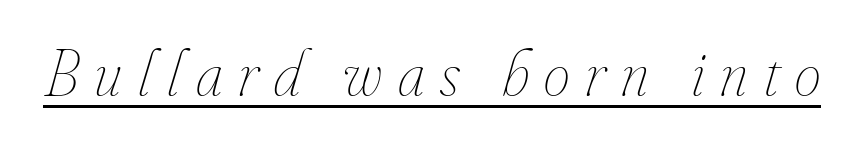
{"italic": "yes", "lean": "right", "slant_degrees": 16, "bold": "no", "weight": "thin", "width": "condensed", "stroke_contrast": "low", "x_height": "small", "monospaced": "no", "underline": "yes", "letter_spacing": "wide", "letter_spacing_em": 0.24, "glyph_px": 66}
